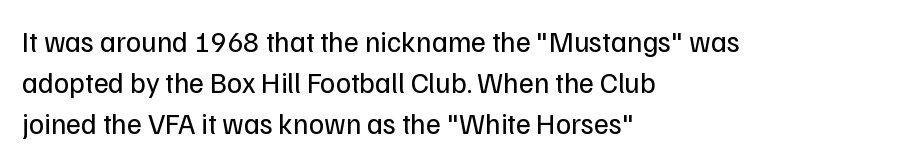
{"serif": "no", "italic": "no", "bold": "no", "weight": "regular", "width": "normal", "stroke_contrast": "low", "x_height": "medium", "monospaced": "no", "underline": "no", "align": "left", "line_spacing": "normal", "line_spacing_ratio": 1.41, "letter_spacing": "normal", "letter_spacing_em": 0.0, "glyph_px": 29}
